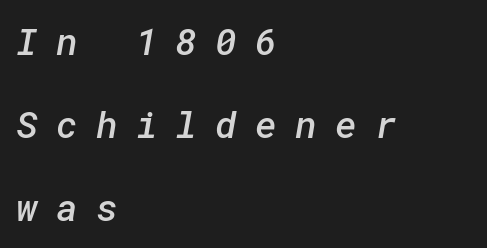
In terms of weight, the rendering is demibold, just under bold. The text was rendered using a sans face with plain stroke endings. Letter spacing: wide. Whoever set this chose breathing room over compactness in the vertical rhythm. The passage shown is not underscored anywhere. Reading down the block, your eye returns to a fixed left position each line.
